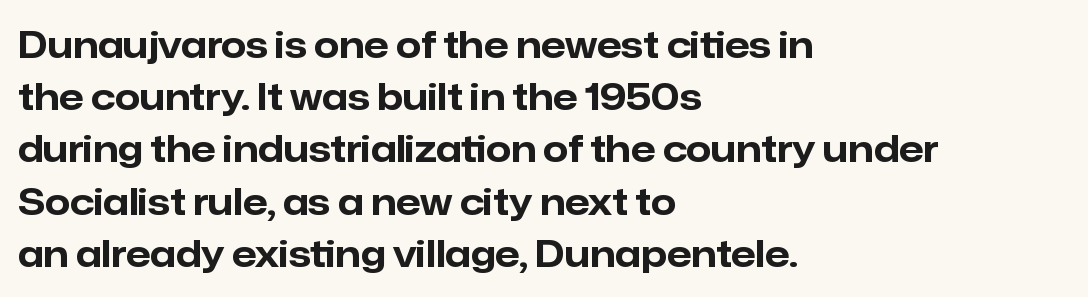
{"serif": "no", "italic": "no", "bold": "yes", "weight": "bold", "width": "normal", "stroke_contrast": "low", "x_height": "medium", "monospaced": "no", "underline": "no", "align": "left", "line_spacing": "normal", "line_spacing_ratio": 1.45, "letter_spacing": "normal", "letter_spacing_em": 0.0, "glyph_px": 36}
